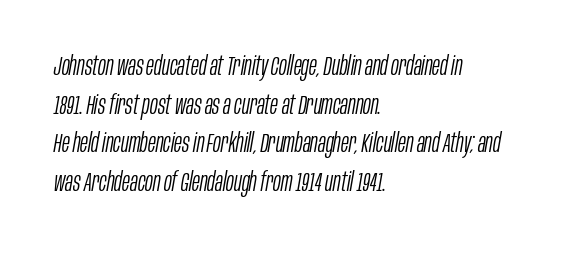
Q: Is the text bold? A: No.
Q: Is the text italic (slanted)? A: Yes, it leans right by about 10 degrees.
Q: Is the text underlined? A: No.
Q: How is the paragraph aligned? A: Left-aligned.
Q: Is the spacing between letters normal or unusually wide? A: Normal.
Q: Is the spacing between lines tight, normal or loose? A: Normal.
